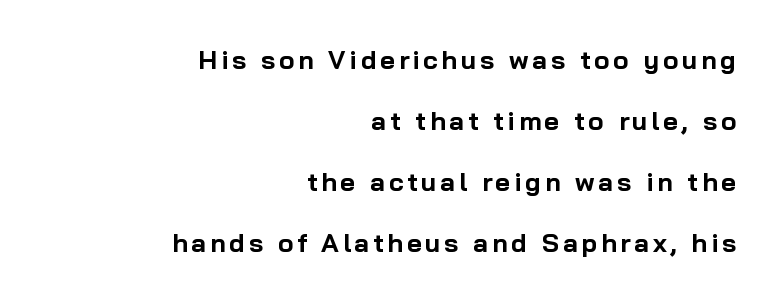
All the whitespace from short lines collects on the left. Quick note: underline off. Look at the stroke-to-counter ratio: heavy, a bold. Line spacing here is loose. Posture: vertical.
